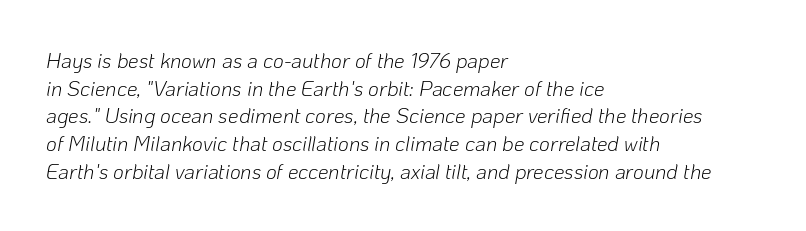
Q: Is the text bold? A: No.
Q: Is the text italic (slanted)? A: Yes, it leans right by about 10 degrees.
Q: Is the text underlined? A: No.
Q: How is the paragraph aligned? A: Left-aligned.
Q: Is the spacing between letters normal or unusually wide? A: Normal.
Q: Is the spacing between lines tight, normal or loose? A: Normal.
